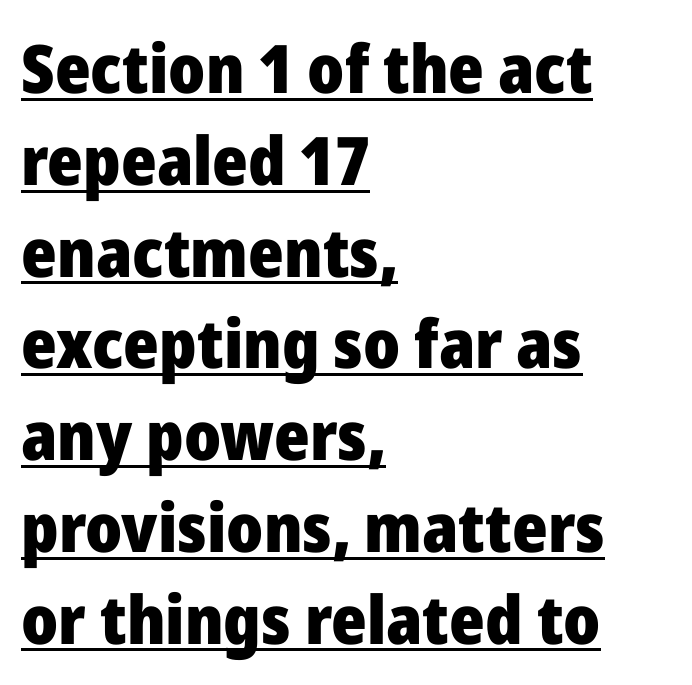
You can tell from the bare stems that sans-serif type was used. Nope, not italic — everything's standing straight. Is this a fixed-width face? No — the glyphs have proportional, varying widths. A classic flush-left, rag-right setting is used for this passage.
